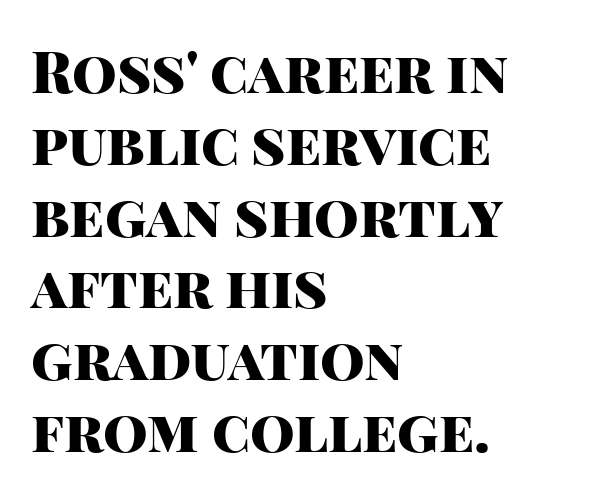
{"serif": "no", "italic": "no", "bold": "yes", "weight": "heavy", "width": "normal", "stroke_contrast": "high", "x_height": "large", "monospaced": "no", "underline": "no", "align": "left", "line_spacing": "normal", "line_spacing_ratio": 1.26, "letter_spacing": "normal", "letter_spacing_em": 0.0, "glyph_px": 57}
